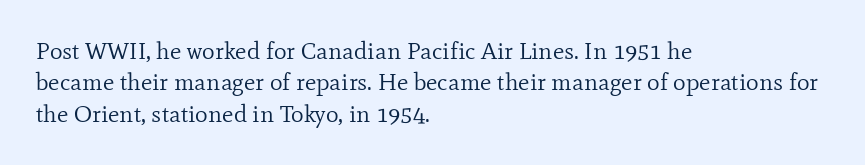
What stands out about the letter spacing? Nothing — it is the standard amount. Unmarked baselines from the first word to the last. The rendering anchors every line to the left-hand side. Regarding leading, the lines here are spaced in the standard way. Compared with a typical body face, this is equally light or lighter still. In terms of posture, this sample is upright.
